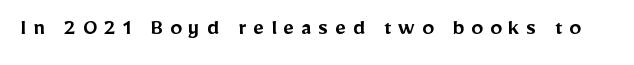
A roman cut, with each character standing at attention. Observe the wide spacing: letters keep a clear distance from each other. The zone under the glyphs is completely vacant. Typographic density is moderately raised because the face is semibold.
